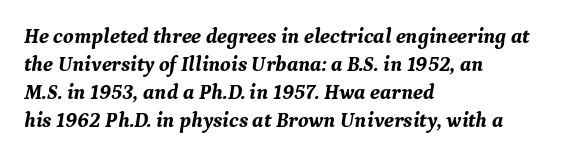
Weight: bold. These lines keep a tight, regular rhythm from letter to letter. The rendering uses a moderate line-height, typical for paragraphs. Line starts are locked; line ends wander. The words here are not underlined. These lines were composed using italics.
